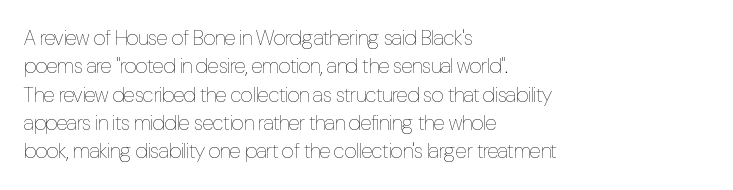
{"italic": "no", "bold": "no", "underline": "no", "align": "left", "line_spacing": "normal", "line_spacing_ratio": 1.35, "letter_spacing": "normal", "letter_spacing_em": 0.0, "glyph_px": 21}
